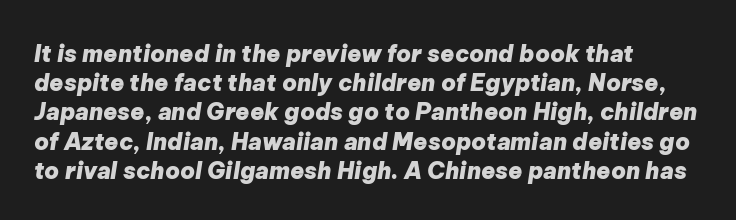
{"italic": "yes", "lean": "right", "slant_degrees": 9, "bold": "yes", "underline": "no", "align": "left", "line_spacing": "normal", "line_spacing_ratio": 1.27, "letter_spacing": "normal", "letter_spacing_em": 0.0, "glyph_px": 23}
